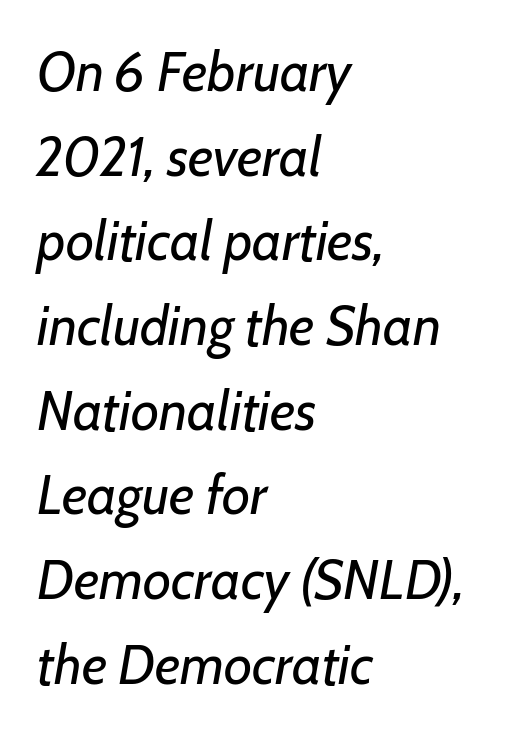
Q: Is the text bold? A: No.
Q: Is the text italic (slanted)? A: Yes, it leans right by about 7 degrees.
Q: Is the text underlined? A: No.
Q: How is the paragraph aligned? A: Left-aligned.
Q: Is the spacing between letters normal or unusually wide? A: Normal.
Q: Is the spacing between lines tight, normal or loose? A: Normal.
Q: Width (condensed, normal, or wide)? A: Normal.
Q: Stroke contrast? A: Low.
Q: x-height? A: Medium.
Q: Monospaced? A: No.
